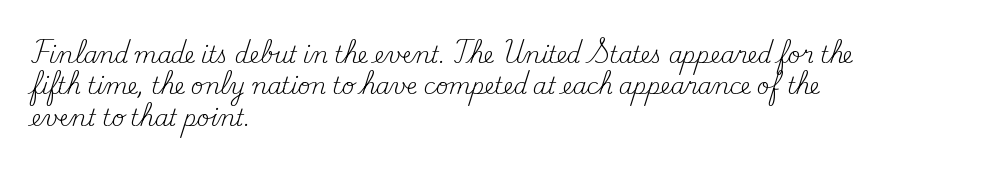
{"bold": "no", "underline": "no", "align": "left", "line_spacing": "normal", "line_spacing_ratio": 1.43, "letter_spacing": "normal", "letter_spacing_em": 0.0, "glyph_px": 22}
